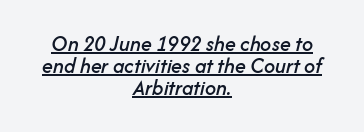
{"italic": "yes", "lean": "right", "slant_degrees": 14, "underline": "yes", "align": "center", "line_spacing": "tight", "line_spacing_ratio": 0.99, "letter_spacing": "normal", "letter_spacing_em": 0.0, "glyph_px": 22}
